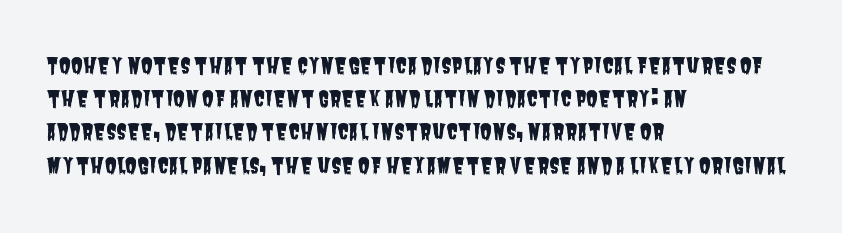
{"underline": "no", "align": "left", "line_spacing": "normal", "line_spacing_ratio": 1.58, "letter_spacing": "normal", "letter_spacing_em": 0.0, "glyph_px": 21}
